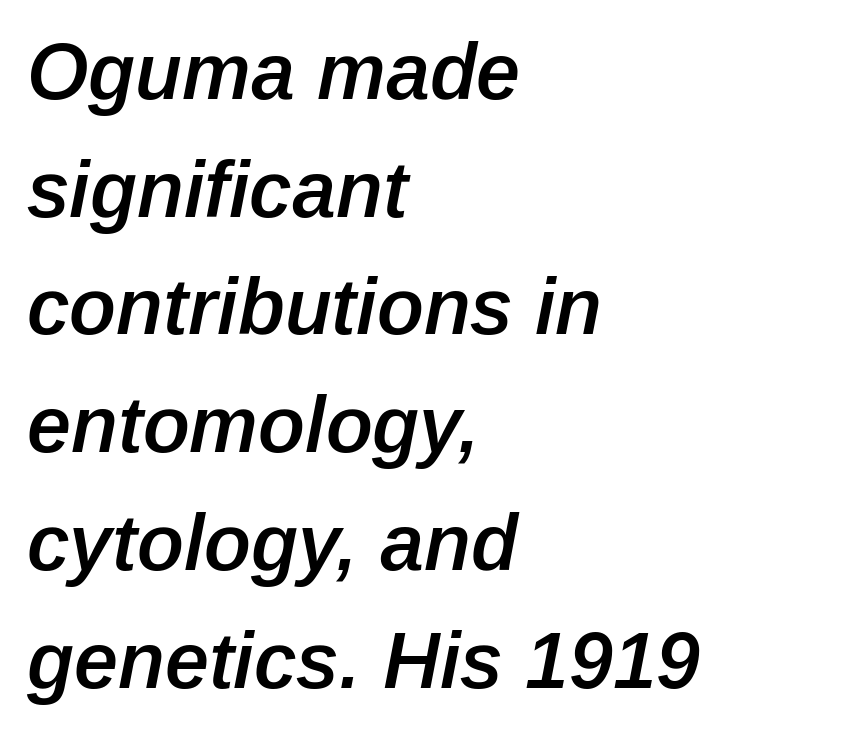
Casual observation: everything's shoved over to the left. The letters are semibold — heavier than regular but short of a full bold. This sample uses plain, unmodified letter spacing. Would a proofreader flag this as italicized? Yes. One glance says typical: line gaps are just what's usual.
